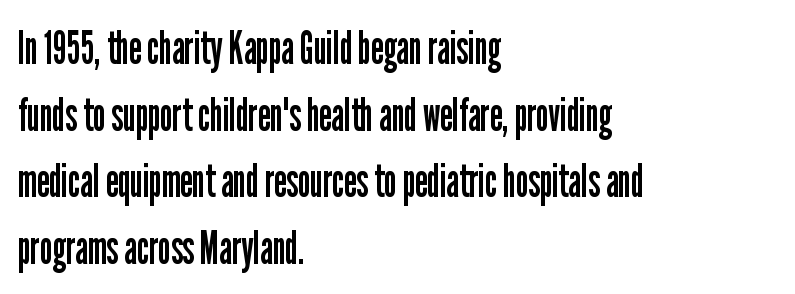
The rendering uses a moderate line-height, typical for paragraphs. A classic flush-left, rag-right setting is used for this passage. Is there any slant? The stems are plumb. In terms of letterform style, serifs are entirely absent. Is the letter spacing exaggerated? No — it looks like the ordinary default.
